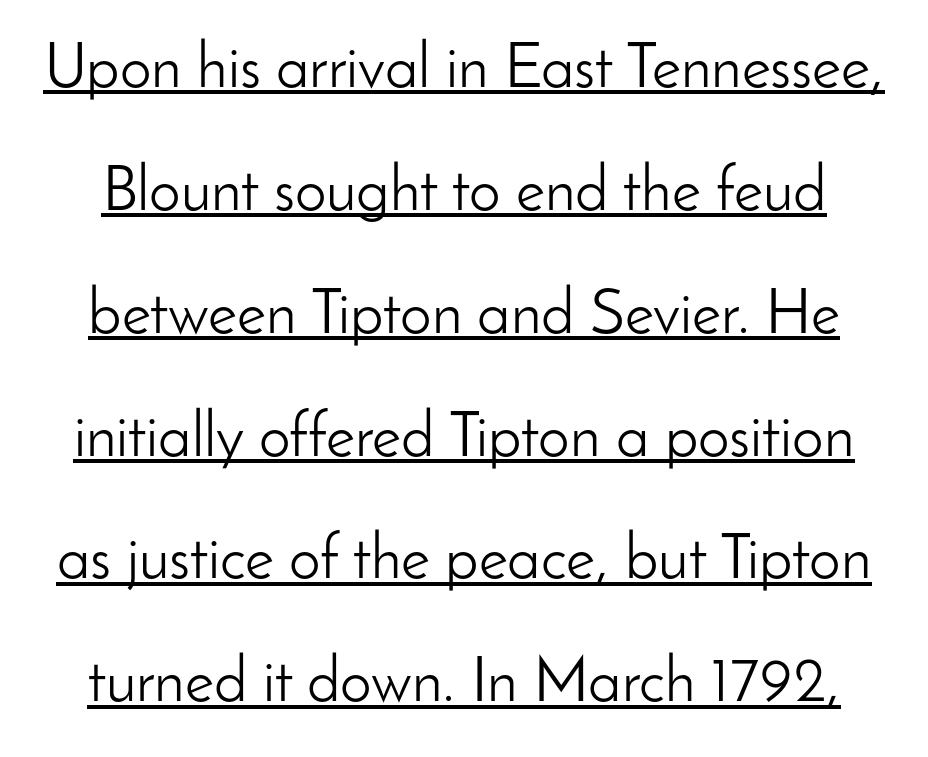
Q: Is the text bold? A: No.
Q: Is the text italic (slanted)? A: No, it is upright.
Q: Is the typeface a serif or a sans-serif typeface? A: Sans-serif.
Q: Is the text underlined? A: Yes.
Q: Is the spacing between letters normal or unusually wide? A: Normal.
Q: Is the spacing between lines tight, normal or loose? A: Loose.
Q: Width (condensed, normal, or wide)? A: Normal.
Q: Stroke contrast? A: Low.
Q: x-height? A: Small.
Q: Monospaced? A: No.
